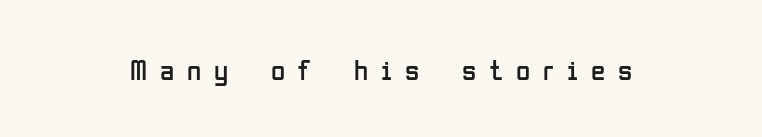
The image shows 29 px regular-weight, condensed sans-serif type, upright; set unusually wide letter spacing (+0.44 em), not underlined; low stroke contrast and a medium x-height.
